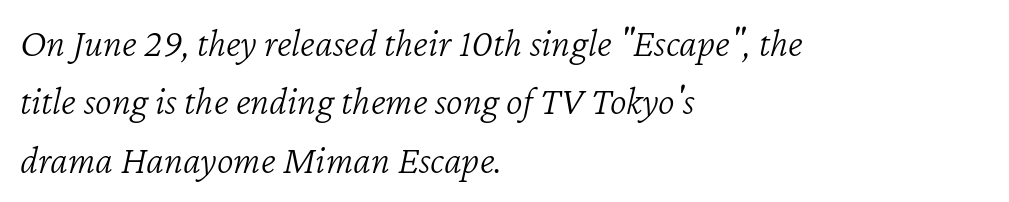
The image shows 40 px light type, italic (leaning right); set left-aligned, normal line spacing (1.46x), normal letter spacing, not underlined; low stroke contrast and a medium x-height.
